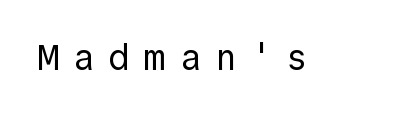
The image shows 36 px regular-weight sans-serif type, upright, monospaced; set unusually wide letter spacing (+0.39 em), not underlined; a medium x-height.
